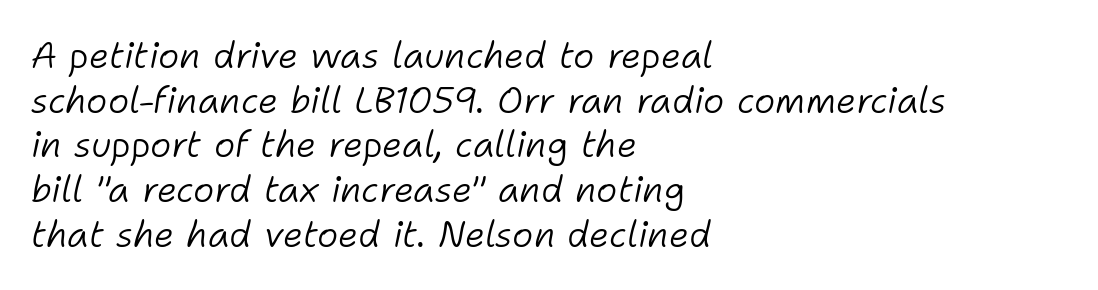
{"italic": "yes", "lean": "right", "slant_degrees": 11, "bold": "no", "weight": "light", "width": "normal", "stroke_contrast": "low", "x_height": "medium", "monospaced": "no", "underline": "no", "align": "left", "line_spacing_ratio": 1.24, "letter_spacing": "normal", "letter_spacing_em": 0.0, "glyph_px": 36}
